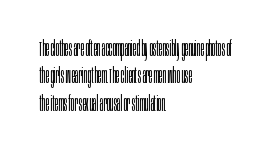
The image shows 21 px text type, upright; set left-aligned, normal line spacing (1.3x), normal letter spacing, not underlined.
